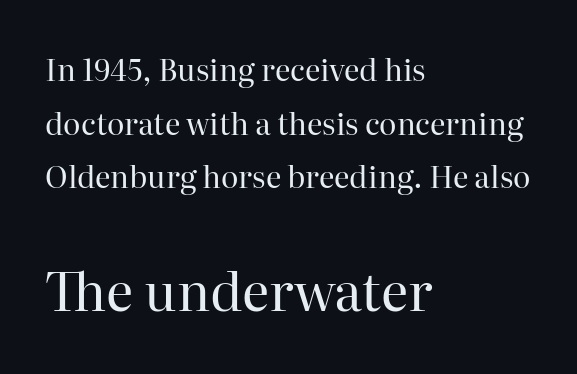
The image shows 53 px regular-weight serif type, upright; set left-aligned, line spacing 1.79x, normal letter spacing, not underlined; the second (bottom) block is 1.77x larger; high stroke contrast and a medium x-height.
